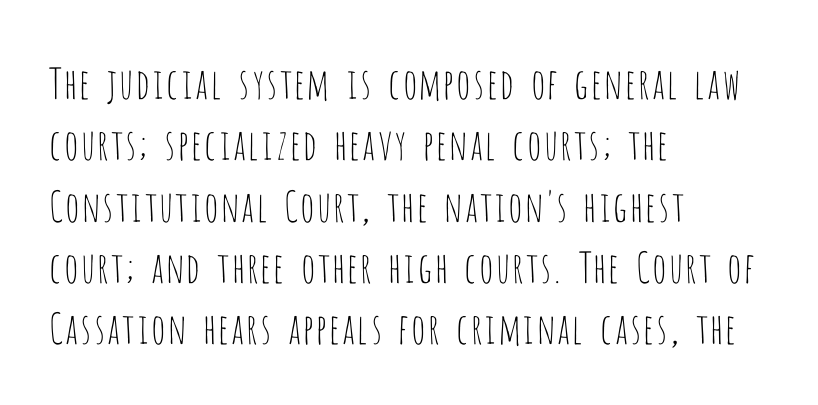
The image shows 42 px thin, condensed sans-serif type, upright; set left-aligned, normal line spacing (1.46x), normal letter spacing, not underlined; low stroke contrast and a large x-height.
